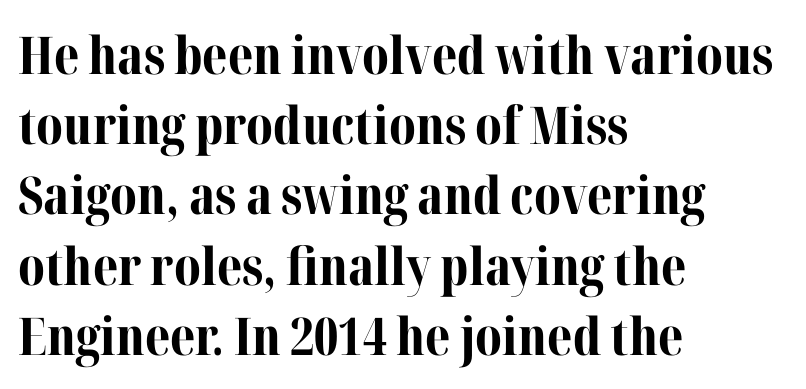
Q: Is the text bold? A: Yes.
Q: Is the text italic (slanted)? A: No, it is upright.
Q: Is the typeface a serif or a sans-serif typeface? A: Serif.
Q: Is the text underlined? A: No.
Q: How is the paragraph aligned? A: Left-aligned.
Q: Is the spacing between letters normal or unusually wide? A: Normal.
Q: Is the spacing between lines tight, normal or loose? A: Normal.
Q: Width (condensed, normal, or wide)? A: Normal.
Q: Stroke contrast? A: Medium.
Q: x-height? A: Medium.
Q: Monospaced? A: No.
